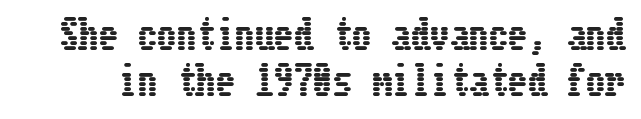
{"italic": "no", "width": "condensed", "stroke_contrast": "low", "x_height": "medium", "underline": "no", "line_spacing_ratio": 1.19, "letter_spacing": "normal", "letter_spacing_em": 0.0, "glyph_px": 39}
